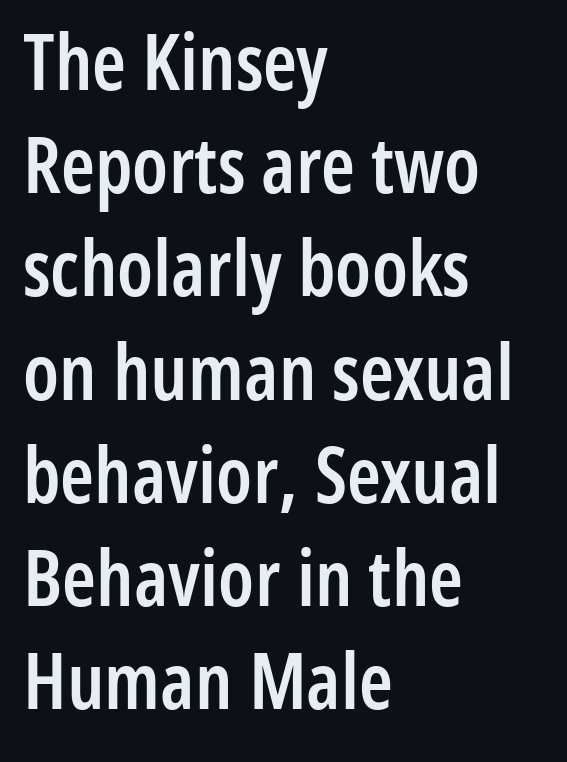
The passage shown is not underscored anywhere. Each new line begins a customary step beneath the previous one. A typesetter would call this proportional, since set widths differ per character. Is there any slant? The stems are plumb. Short note: letters normally spaced. As a designer I'd log this as weight 600, semibold.
